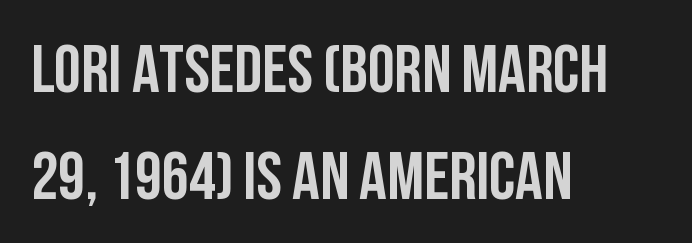
The image shows 68 px condensed sans-serif type, upright; set left-aligned, normal line spacing (1.57x), normal letter spacing, not underlined; low stroke contrast and a large x-height.
